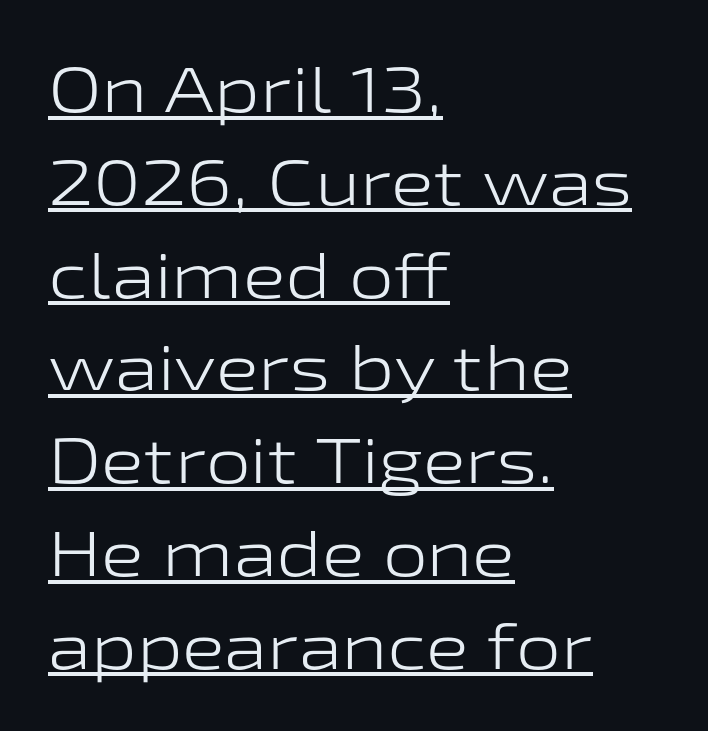
Q: Is the text bold? A: No.
Q: Is the text italic (slanted)? A: No, it is upright.
Q: Is the typeface a serif or a sans-serif typeface? A: Sans-serif.
Q: Is the text underlined? A: Yes.
Q: How is the paragraph aligned? A: Left-aligned.
Q: Is the spacing between letters normal or unusually wide? A: Normal.
Q: Is the spacing between lines tight, normal or loose? A: Normal.
Q: Width (condensed, normal, or wide)? A: Wide.
Q: Stroke contrast? A: Low.
Q: x-height? A: Medium.
Q: Monospaced? A: No.
